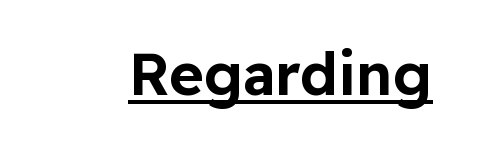
Every stem runs plumb, perpendicular to the baseline. Compared with undecorated copy, this sample adds a rule below the words. In terms of letterspacing, this is plain default setting. Does the type have serifs? No, each stem ends abruptly.
